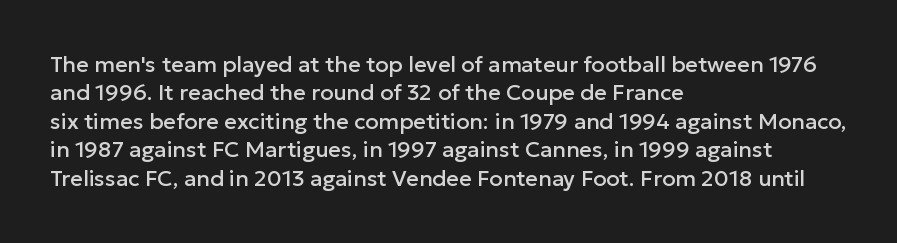
{"italic": "no", "underline": "no", "align": "left", "line_spacing": "normal", "line_spacing_ratio": 1.29, "letter_spacing": "normal", "letter_spacing_em": 0.0, "glyph_px": 22}
